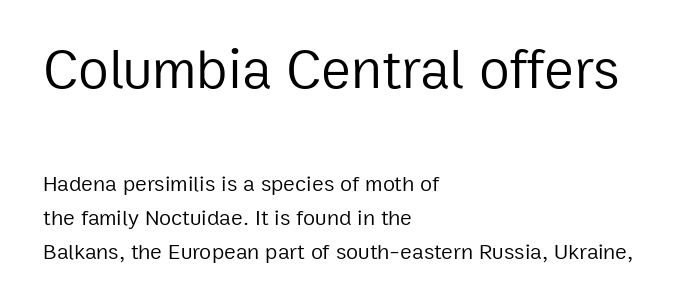
The image shows 56 px regular-weight sans-serif type, upright; set left-aligned, normal line spacing (1.53x), normal letter spacing, not underlined; the first (top) block is 2.55x larger; low stroke contrast and a medium x-height.
